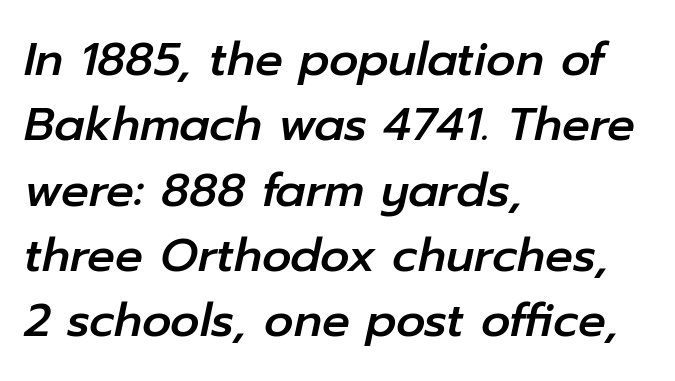
The paragraph has a hard left edge and a soft right edge. The passage shown has conventional tracking throughout. Note the varied advance widths — an 'i' is clearly narrower than an 'm'. The space beneath each line is pristine and unruled. Observe the lean: these are italic letterforms.
